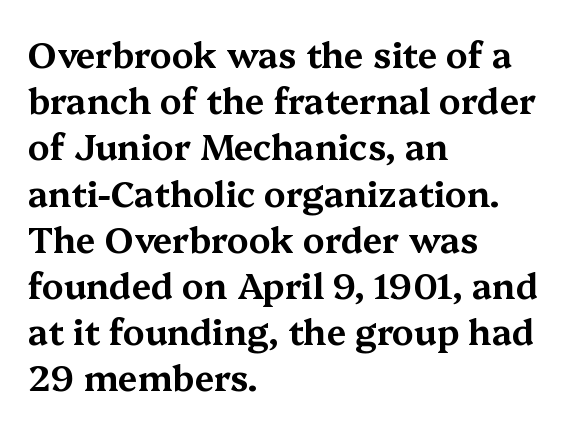
The image shows 35 px wide serif type, upright; set left-aligned, normal line spacing (1.32x), normal letter spacing, not underlined; medium stroke contrast and a medium x-height.
